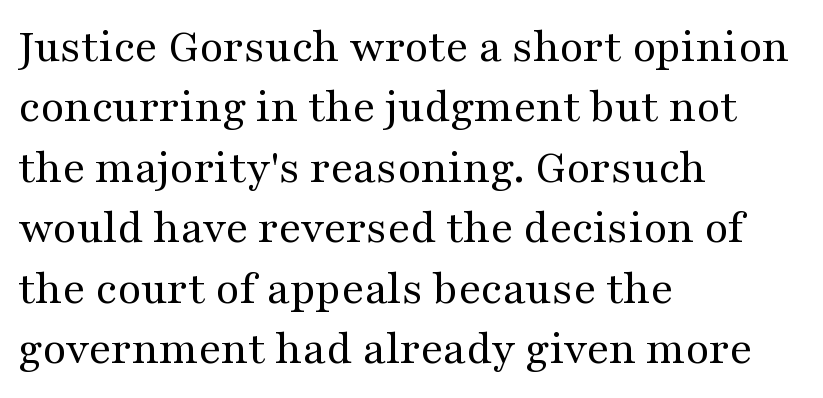
Does the lettering tilt? It doesn't — this is upright. Varying glyph widths throughout — classic text-font behaviour. The compositor pushed each line to the left boundary. Here the glyphs are tracked normally, forming tight word shapes. The baseline area is clear.
